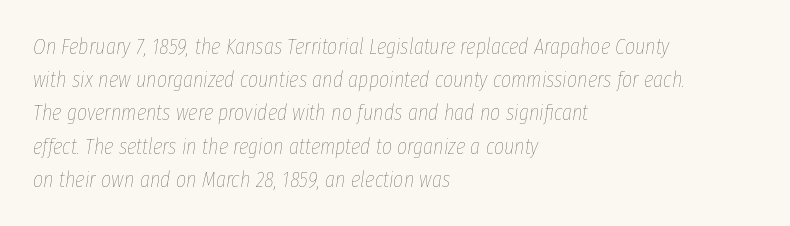
{"italic": "yes", "lean": "right", "slant_degrees": 8, "bold": "no", "underline": "no", "align": "left", "line_spacing": "normal", "line_spacing_ratio": 1.51, "letter_spacing": "normal", "letter_spacing_em": 0.0, "glyph_px": 22}
